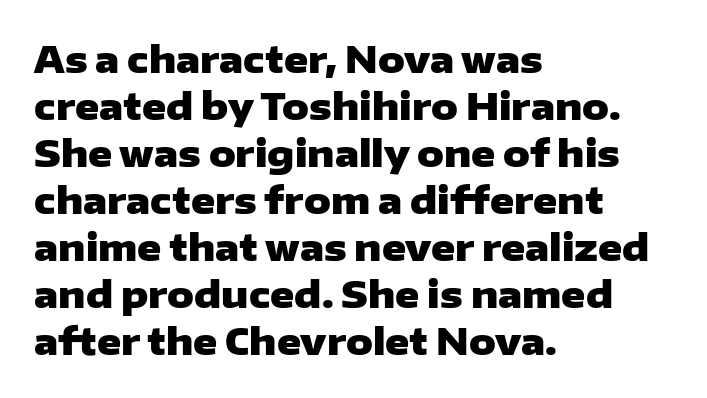
The image shows 37 px heavy, wide sans-serif type, upright; set left-aligned, normal line spacing (1.27x), normal letter spacing, not underlined; low stroke contrast and a medium x-height.
